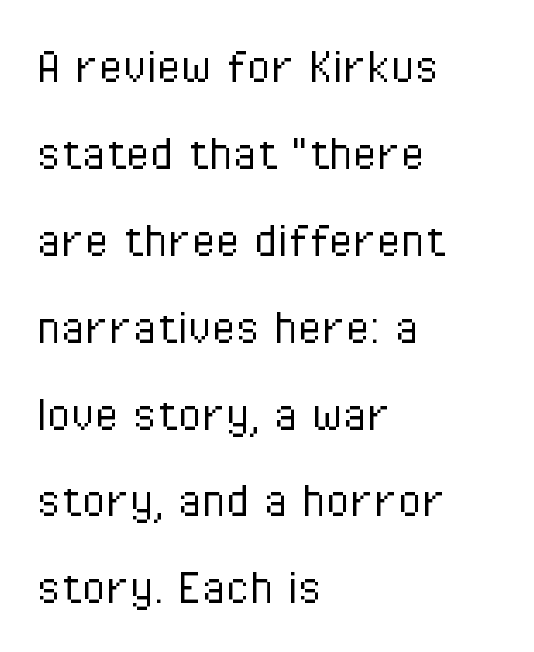
The image shows 55 px light, condensed sans-serif type, upright; set left-aligned, normal line spacing (1.58x), normal letter spacing, not underlined; low stroke contrast and a medium x-height.
